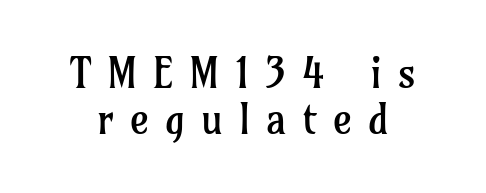
Underlining? Definitely not there. This rendering employs a face with finishing strokes, i.e., a serif. Glyph-to-glyph distance is far greater than everyday printed text. When letters stand straight like this, we call the style roman or upright.
